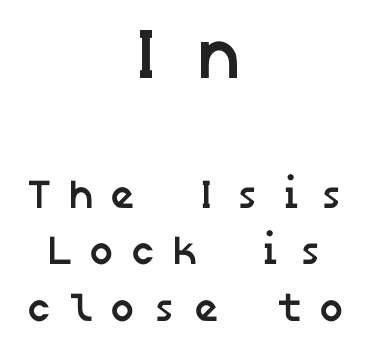
Q: Is the text bold? A: Yes.
Q: Is the typeface a serif or a sans-serif typeface? A: Sans-serif.
Q: Is the text underlined? A: No.
Q: How is the paragraph aligned? A: Centered.
Q: Is the spacing between letters normal or unusually wide? A: Unusually wide.
Q: Is the spacing between lines tight, normal or loose? A: Normal.
Q: Which block of text is set in a larger size, the first (top) or the second (bottom)? A: The first (top) one.
Q: Width (condensed, normal, or wide)? A: Normal.
Q: Stroke contrast? A: Low.
Q: x-height? A: Medium.
